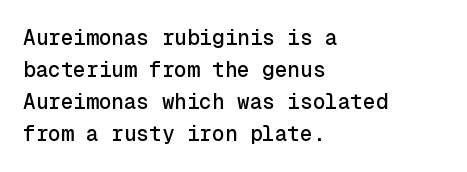
{"italic": "no", "underline": "no", "align": "left", "line_spacing": "normal", "line_spacing_ratio": 1.53, "letter_spacing": "normal", "letter_spacing_em": 0.0, "glyph_px": 21}
